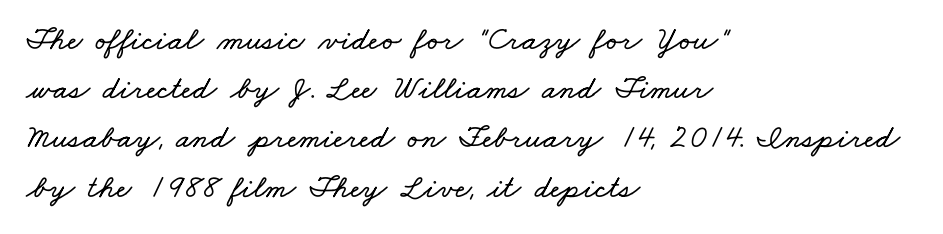
Note the varied advance widths — an 'i' is clearly narrower than an 'm'. Teacher's note: observe the even left margin — that is flush-left alignment. The strip under each line holds only bare page. These lines keep a tight, regular rhythm from letter to letter. Leading matches the norm, producing a regular column.
